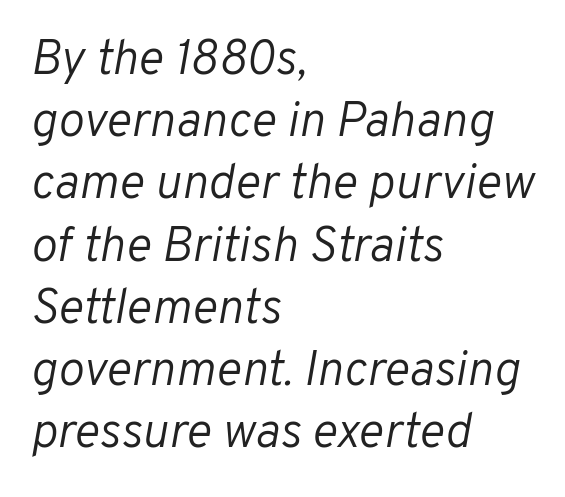
These lines are rendered in a variable-pitch font. Baseline-to-baseline distance is the conventional proportion of letter height. Honestly, the letter spacing is just normal — you wouldn't notice it. Letters rest on an invisible, unmarked baseline.
